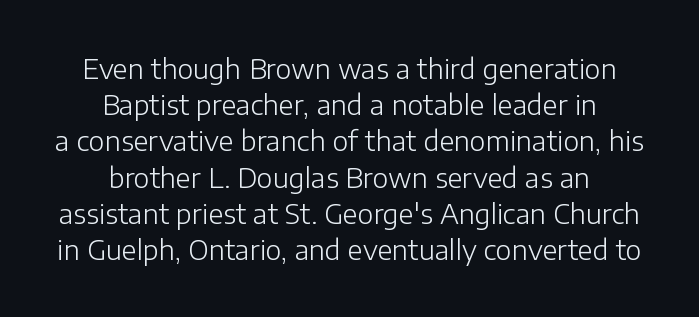
Posture: upright roman. Plain, unruled lines of type. The characters are drawn with everyday or finer stroke widths. What stands out about the letter spacing? Nothing — it is the standard amount.
